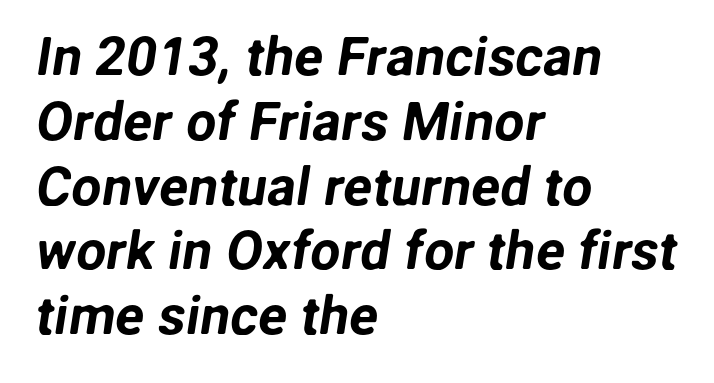
{"serif": "no", "width": "normal", "stroke_contrast": "low", "x_height": "medium", "monospaced": "no", "underline": "no", "align": "left", "line_spacing_ratio": 1.2, "letter_spacing": "normal", "letter_spacing_em": 0.0, "glyph_px": 54}
